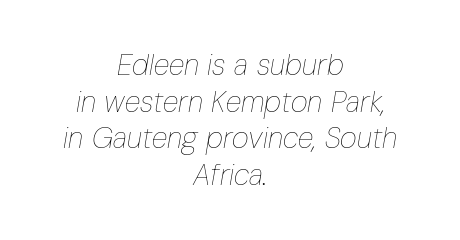
Q: Is the text bold? A: No.
Q: Is the text italic (slanted)? A: Yes, it leans right by about 10 degrees.
Q: Is the text underlined? A: No.
Q: How is the paragraph aligned? A: Centered.
Q: Is the spacing between letters normal or unusually wide? A: Normal.
Q: Is the spacing between lines tight, normal or loose? A: Normal.
Q: Width (condensed, normal, or wide)? A: Condensed.
Q: Stroke contrast? A: Low.
Q: x-height? A: Medium.
Q: Monospaced? A: No.
